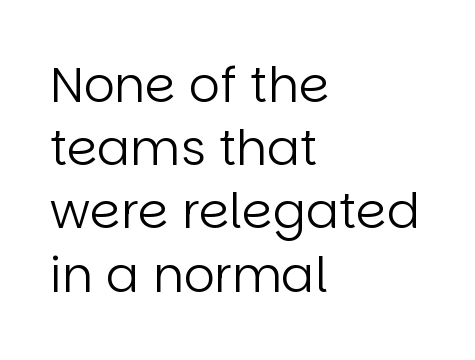
The image shows 49 px regular-weight sans-serif type, upright; set left-aligned, normal line spacing (1.29x), normal letter spacing, not underlined; low stroke contrast and a large x-height.
